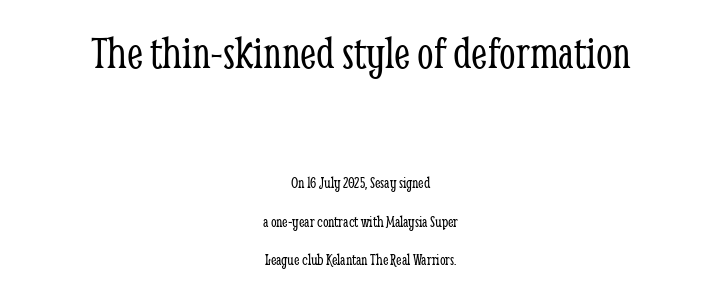
Q: Is the text bold? A: No.
Q: Is the text italic (slanted)? A: No, it is upright.
Q: Is the typeface a serif or a sans-serif typeface? A: Serif.
Q: Is the text underlined? A: No.
Q: How is the paragraph aligned? A: Centered.
Q: Is the spacing between letters normal or unusually wide? A: Normal.
Q: Is the spacing between lines tight, normal or loose? A: Loose.
Q: Which block of text is set in a larger size, the first (top) or the second (bottom)? A: The first (top) one.
Q: Width (condensed, normal, or wide)? A: Condensed.
Q: Stroke contrast? A: Low.
Q: x-height? A: Medium.
Q: Monospaced? A: No.
